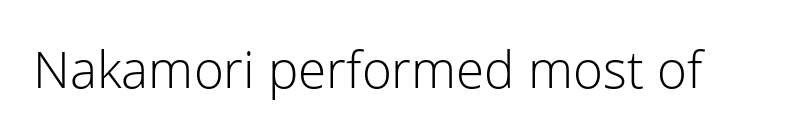
{"serif": "no", "italic": "no", "bold": "no", "weight": "light", "width": "normal", "stroke_contrast": "low", "x_height": "medium", "monospaced": "no", "underline": "no", "letter_spacing": "normal", "letter_spacing_em": 0.0, "glyph_px": 51}
